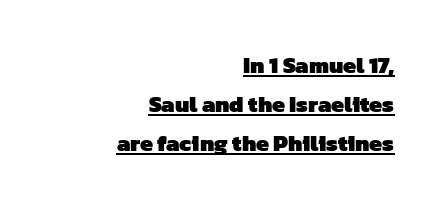
Q: Is the text bold? A: Yes.
Q: Is the text underlined? A: Yes.
Q: How is the paragraph aligned? A: Right-aligned.
Q: Is the spacing between letters normal or unusually wide? A: Normal.
Q: Is the spacing between lines tight, normal or loose? A: Normal.
